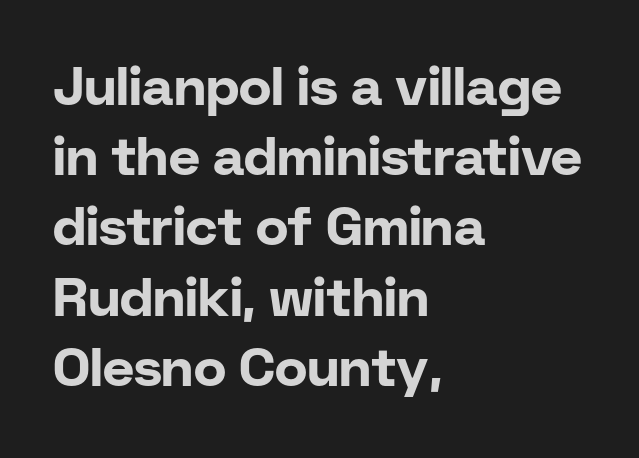
Q: Is the text bold? A: Yes.
Q: Is the text italic (slanted)? A: No, it is upright.
Q: Is the typeface a serif or a sans-serif typeface? A: Sans-serif.
Q: Is the text underlined? A: No.
Q: How is the paragraph aligned? A: Left-aligned.
Q: Is the spacing between letters normal or unusually wide? A: Normal.
Q: Is the spacing between lines tight, normal or loose? A: Normal.
Q: Width (condensed, normal, or wide)? A: Normal.
Q: Stroke contrast? A: Low.
Q: x-height? A: Medium.
Q: Monospaced? A: No.
